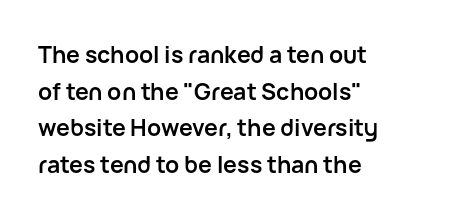
Visually the block forms a straight wall on the left and a jagged coastline on the right. The letters are bold, with thick, heavy strokes. The gap between lines stays unmarked. This sample keeps an unexceptional amount of space between lines. The horizontal fit of the characters is conventional and even. Vertical strokes here are truly vertical.
